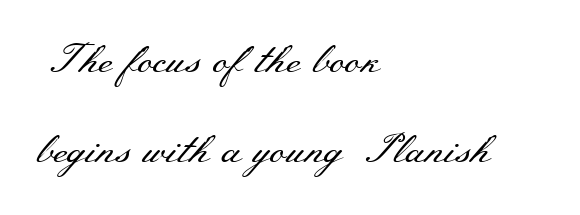
Q: Is the text bold? A: No.
Q: Is the text italic (slanted)? A: Yes.
Q: Is the typeface a serif or a sans-serif typeface? A: Serif.
Q: Is the text underlined? A: No.
Q: How is the paragraph aligned? A: Left-aligned.
Q: Is the spacing between letters normal or unusually wide? A: Normal.
Q: Is the spacing between lines tight, normal or loose? A: Loose.
Q: Width (condensed, normal, or wide)? A: Wide.
Q: Stroke contrast? A: Medium.
Q: x-height? A: Small.
Q: Monospaced? A: No.
